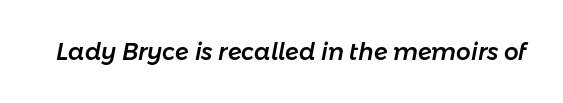
Notice how the stems are inclined rather than vertical — that's the hallmark of italics. Rule under the text: the space is simply empty. Caption: standard tracking, unaltered.
